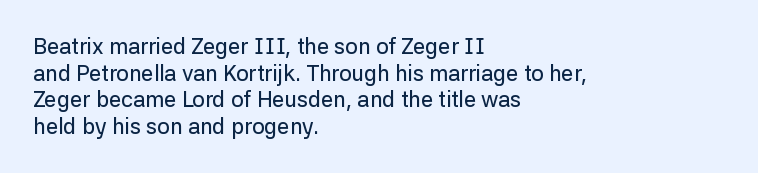
The image shows 22 px text type, upright; set left-aligned, line spacing 1.21x, normal letter spacing, not underlined.
